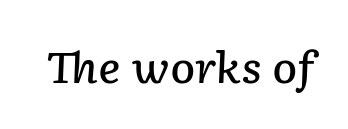
A typesetter would mark this as italic. In terms of letterspacing, this is plain default setting. This sample has the flowing, uneven cadence of proportional lettering. The passage shown is semibold, sitting just below true bold.
